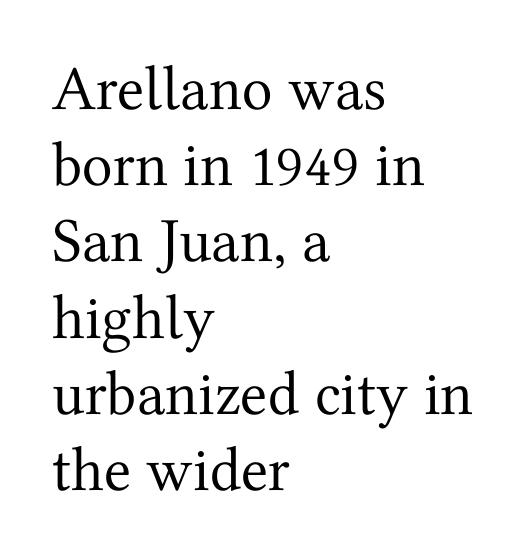
The image shows 63 px regular-weight serif type, upright; set left-aligned, line spacing 1.21x, normal letter spacing, not underlined; medium stroke contrast and a medium x-height.
